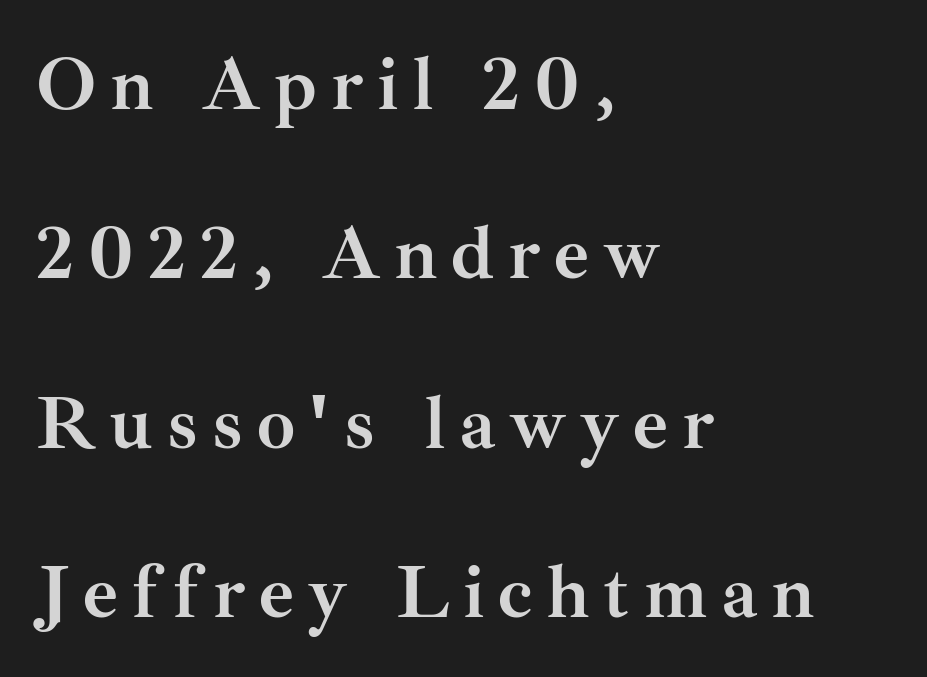
The image shows 76 px semibold serif type, upright; set left-aligned, loose line spacing (2.23x), not underlined; medium stroke contrast and a small x-height.
